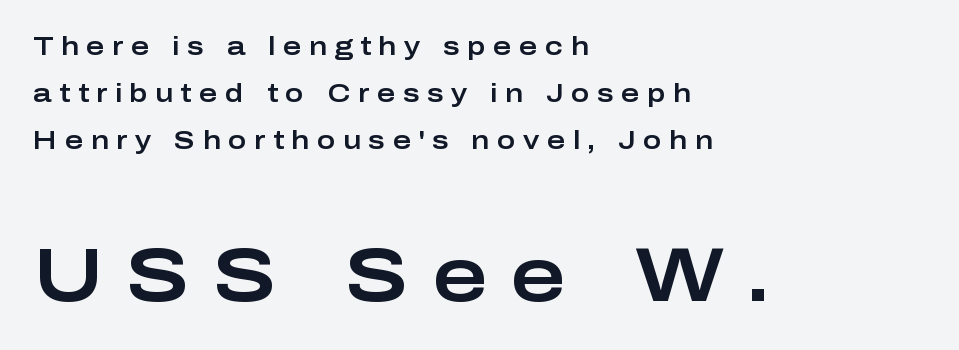
{"serif": "no", "italic": "no", "width": "wide", "stroke_contrast": "low", "x_height": "medium", "monospaced": "no", "underline": "no", "align": "left", "line_spacing_ratio": 1.89, "letter_spacing": "wide", "letter_spacing_em": 0.3, "larger_block": "second", "size_ratio": 3.0, "glyph_px": 75}
